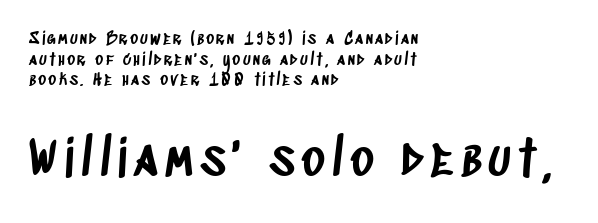
{"serif": "no", "width": "condensed", "stroke_contrast": "low", "x_height": "large", "monospaced": "no", "underline": "no", "align": "left", "line_spacing_ratio": 1.21, "larger_block": "second", "size_ratio": 2.94, "glyph_px": 50}
